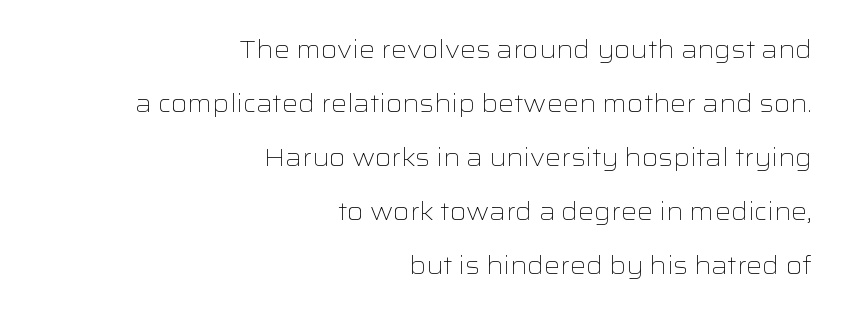
Q: Is the text bold? A: No.
Q: Is the text italic (slanted)? A: No, it is upright.
Q: Is the text underlined? A: No.
Q: How is the paragraph aligned? A: Right-aligned.
Q: Is the spacing between letters normal or unusually wide? A: Normal.
Q: Is the spacing between lines tight, normal or loose? A: Loose.
